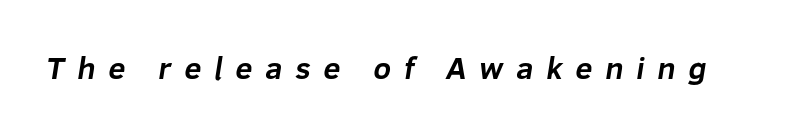
The image shows 31 px bold sans-serif type; set unusually wide letter spacing (+0.41 em), not underlined; low stroke contrast and a medium x-height.
